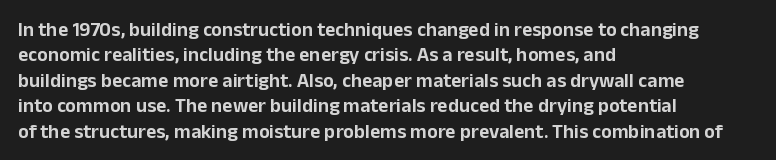
Layout note: lines flush left. The zone under the glyphs is completely vacant. The gaps between neighbouring characters are ordinary and unremarkable. Ascenders rise straight up at ninety degrees. Leading matches the norm, producing a regular column.
